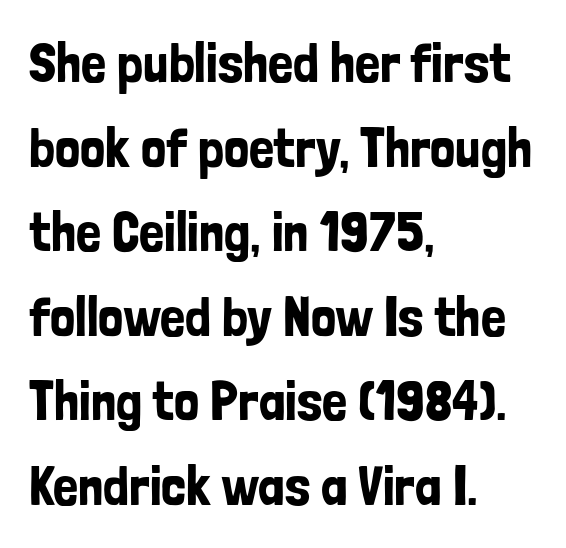
The passage shown is typeset with a sans-serif family. One-word summary of the alignment: left. These lines are rendered in a variable-pitch font. Vertical strokes here are truly vertical. You could call the tracking neutral — neither tight nor loose.
